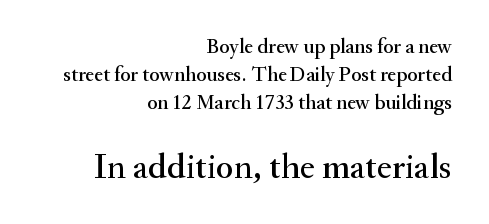
{"serif": "yes", "italic": "no", "width": "normal", "stroke_contrast": "medium", "x_height": "small", "monospaced": "no", "underline": "no", "align": "right", "line_spacing": "normal", "line_spacing_ratio": 1.33, "letter_spacing": "normal", "letter_spacing_em": 0.0, "larger_block": "second", "size_ratio": 1.71, "glyph_px": 36}
